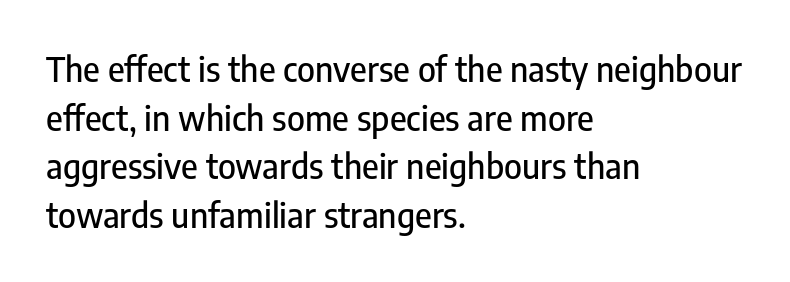
{"serif": "no", "italic": "no", "width": "condensed", "stroke_contrast": "low", "x_height": "medium", "monospaced": "no", "underline": "no", "align": "left", "line_spacing": "normal", "line_spacing_ratio": 1.43, "letter_spacing": "normal", "letter_spacing_em": 0.0, "glyph_px": 34}
